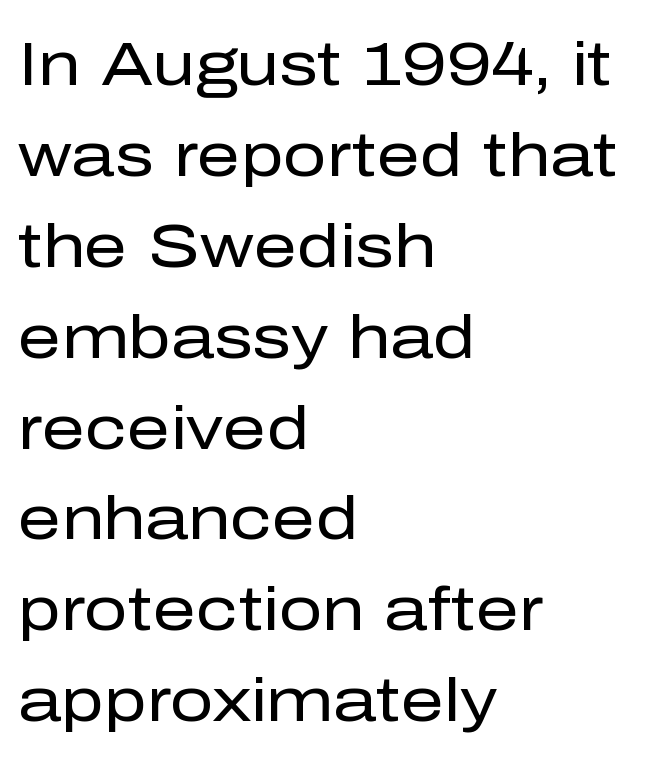
Q: Is the text bold? A: No.
Q: Is the text italic (slanted)? A: No, it is upright.
Q: Is the typeface a serif or a sans-serif typeface? A: Sans-serif.
Q: Is the text underlined? A: No.
Q: How is the paragraph aligned? A: Left-aligned.
Q: Is the spacing between letters normal or unusually wide? A: Normal.
Q: Is the spacing between lines tight, normal or loose? A: Normal.
Q: Width (condensed, normal, or wide)? A: Normal.
Q: Stroke contrast? A: Low.
Q: x-height? A: Medium.
Q: Monospaced? A: No.
